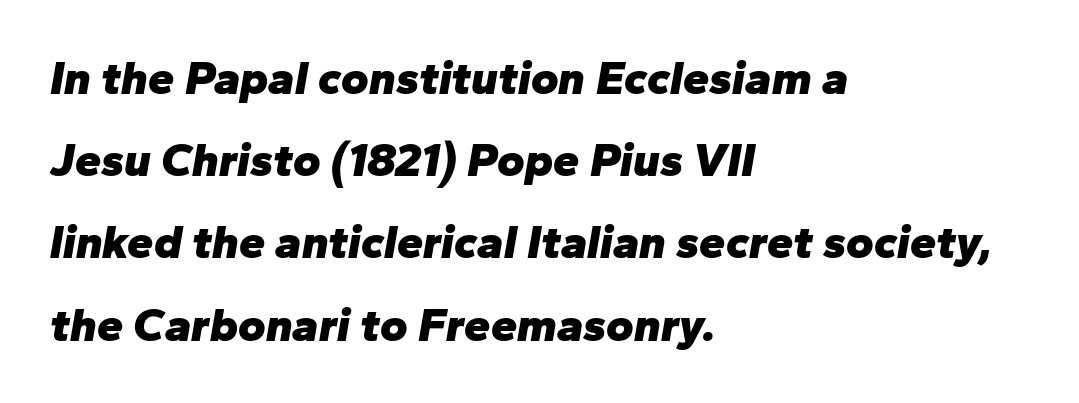
Q: Is the text bold? A: Yes.
Q: Is the text italic (slanted)? A: Yes, it leans right by about 10 degrees.
Q: Is the text underlined? A: No.
Q: How is the paragraph aligned? A: Left-aligned.
Q: Is the spacing between letters normal or unusually wide? A: Normal.
Q: Width (condensed, normal, or wide)? A: Normal.
Q: Stroke contrast? A: Low.
Q: x-height? A: Medium.
Q: Monospaced? A: No.
